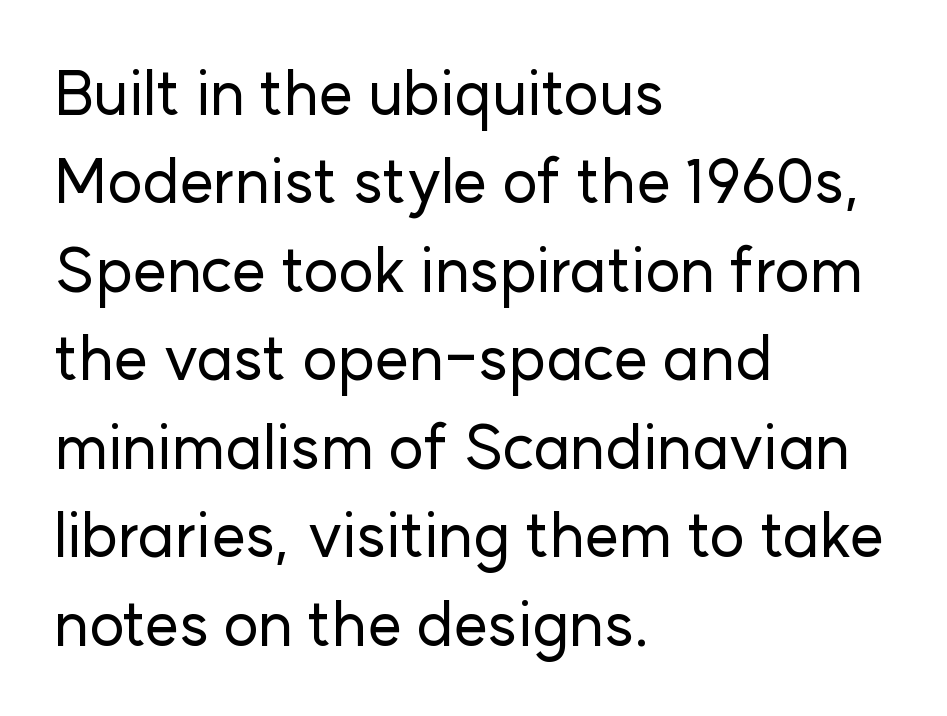
The letters stand straight up with perfectly vertical stems. Nobody touched the tracking dial on this one. One-word summary of the alignment: left. The strip under each line holds only bare page. Character widths vary here, with narrow letters taking less room than wide ones.
